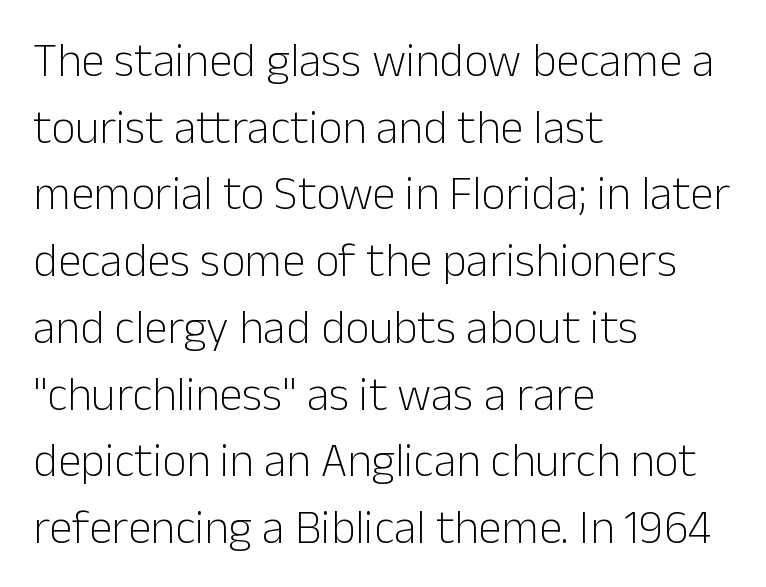
Weight class: somewhere from thin through regular. Posture: upright roman. Reading down the block, your eye returns to a fixed left position each line. Only glyphs here, with clear space below each row. The face used here is rendered with its standard letterfit.
